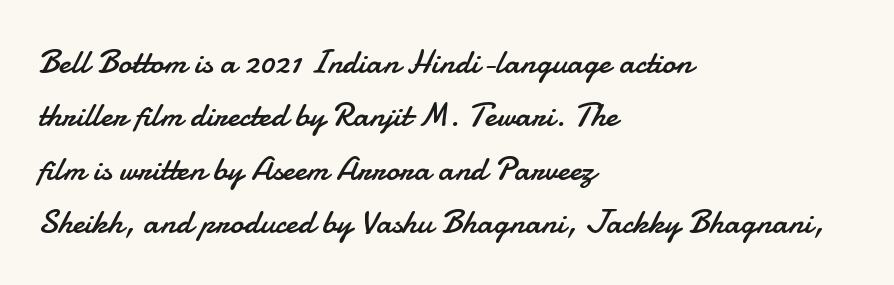
The image shows 34 px regular-weight sans-serif type; set left-aligned, normal line spacing (1.57x), normal letter spacing, not underlined; low stroke contrast and a small x-height.
